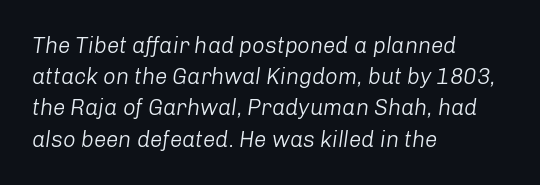
{"italic": "yes", "lean": "right", "slant_degrees": 8, "bold": "no", "underline": "no", "align": "left", "line_spacing": "normal", "line_spacing_ratio": 1.42, "letter_spacing": "normal", "letter_spacing_em": 0.0, "glyph_px": 22}
